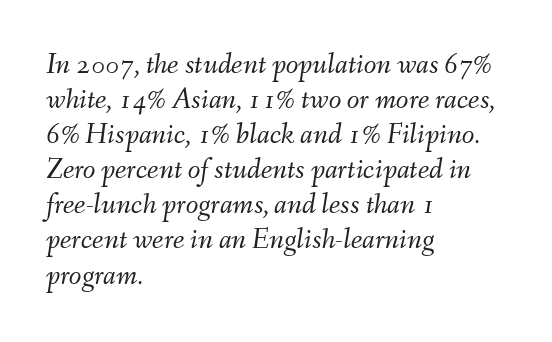
{"italic": "yes", "lean": "right", "slant_degrees": 9, "bold": "no", "weight": "light", "width": "normal", "stroke_contrast": "medium", "x_height": "small", "monospaced": "no", "underline": "no", "align": "left", "line_spacing_ratio": 1.21, "letter_spacing": "normal", "letter_spacing_em": 0.0, "glyph_px": 29}
